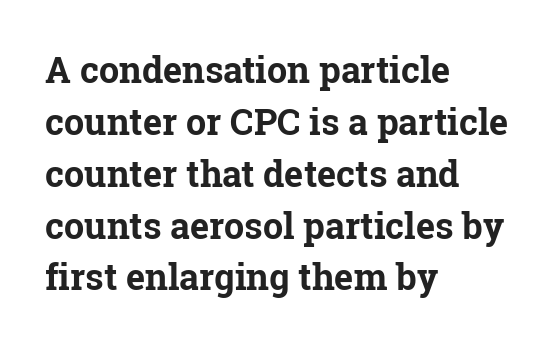
{"serif": "yes", "italic": "no", "bold": "yes", "weight": "bold", "width": "normal", "stroke_contrast": "low", "x_height": "medium", "monospaced": "no", "underline": "no", "align": "left", "line_spacing": "normal", "line_spacing_ratio": 1.44, "letter_spacing": "normal", "letter_spacing_em": 0.0, "glyph_px": 36}
